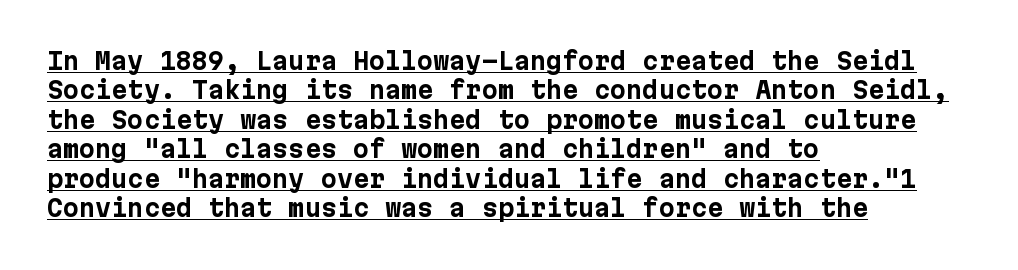
{"italic": "no", "bold": "yes", "underline": "yes", "align": "left", "line_spacing": "normal", "line_spacing_ratio": 1.28, "letter_spacing": "normal", "letter_spacing_em": 0.0, "glyph_px": 23}
